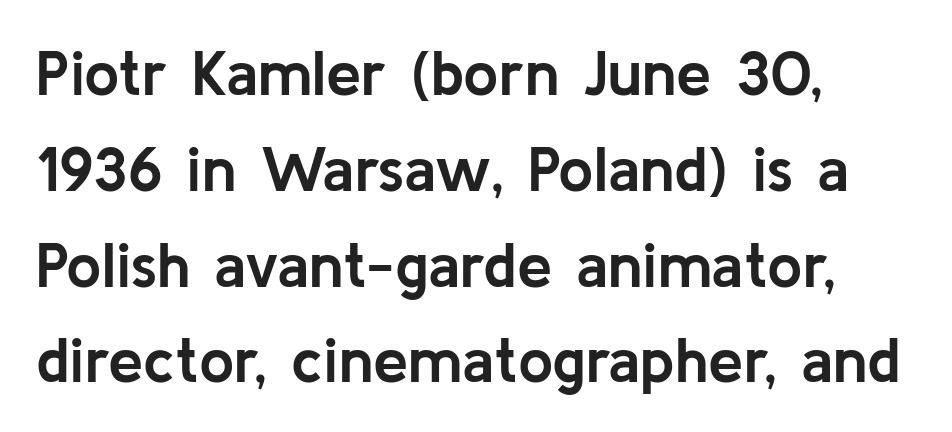
Caption: multi-line text, flush left, ragged right. Quick note: not italic, upright. Nope, no serifs anywhere on these letters. Chunky letters — that's bold for sure. A bare baseline throughout the passage.
